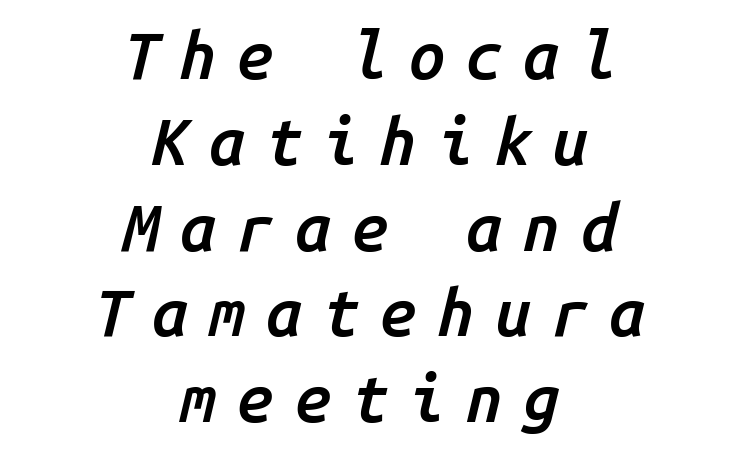
The tracking jumps out immediately: characters are airy and widely separated. The text carries the slant typical of an italic or oblique font. Looks like terminal output: every glyph gets an equal slot. Quick note: interline space is typical. Each glyph is drawn with semibold strokes, heavier than normal yet not fully bold. Short and long lines alike share a common midpoint.
